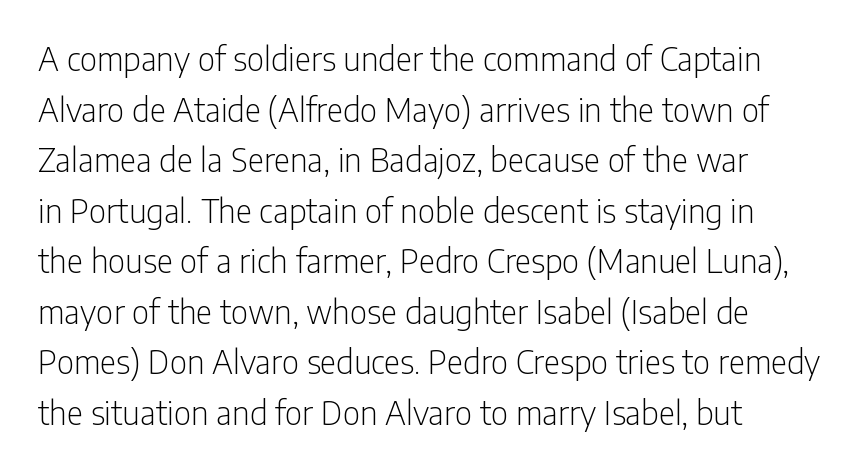
Q: Is the text bold? A: No.
Q: Is the text italic (slanted)? A: No, it is upright.
Q: Is the typeface a serif or a sans-serif typeface? A: Sans-serif.
Q: Is the text underlined? A: No.
Q: How is the paragraph aligned? A: Left-aligned.
Q: Is the spacing between letters normal or unusually wide? A: Normal.
Q: Is the spacing between lines tight, normal or loose? A: Normal.
Q: Width (condensed, normal, or wide)? A: Condensed.
Q: Stroke contrast? A: Low.
Q: x-height? A: Medium.
Q: Monospaced? A: No.
